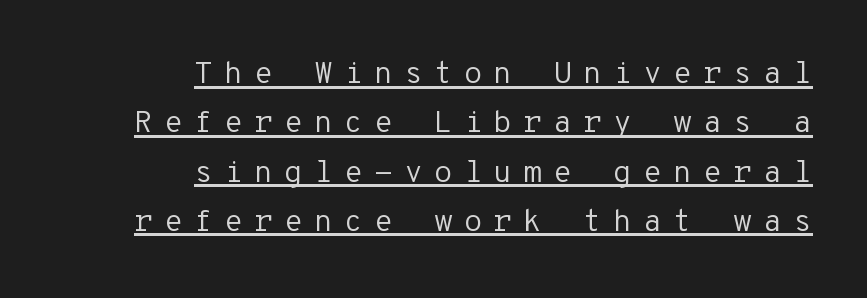
Q: Is the text bold? A: No.
Q: Is the text italic (slanted)? A: No, it is upright.
Q: Is the typeface a serif or a sans-serif typeface? A: Sans-serif.
Q: Is the text underlined? A: Yes.
Q: How is the paragraph aligned? A: Right-aligned.
Q: Is the spacing between letters normal or unusually wide? A: Unusually wide.
Q: Is the spacing between lines tight, normal or loose? A: Normal.
Q: Width (condensed, normal, or wide)? A: Normal.
Q: Stroke contrast? A: Low.
Q: x-height? A: Medium.
Q: Monospaced? A: Yes.
